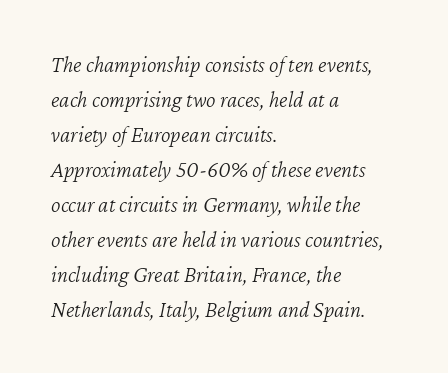
Q: Is the text bold? A: No.
Q: Is the text italic (slanted)? A: Yes, it leans right by about 12 degrees.
Q: Is the text underlined? A: No.
Q: How is the paragraph aligned? A: Left-aligned.
Q: Is the spacing between letters normal or unusually wide? A: Normal.
Q: Is the spacing between lines tight, normal or loose? A: Normal.
